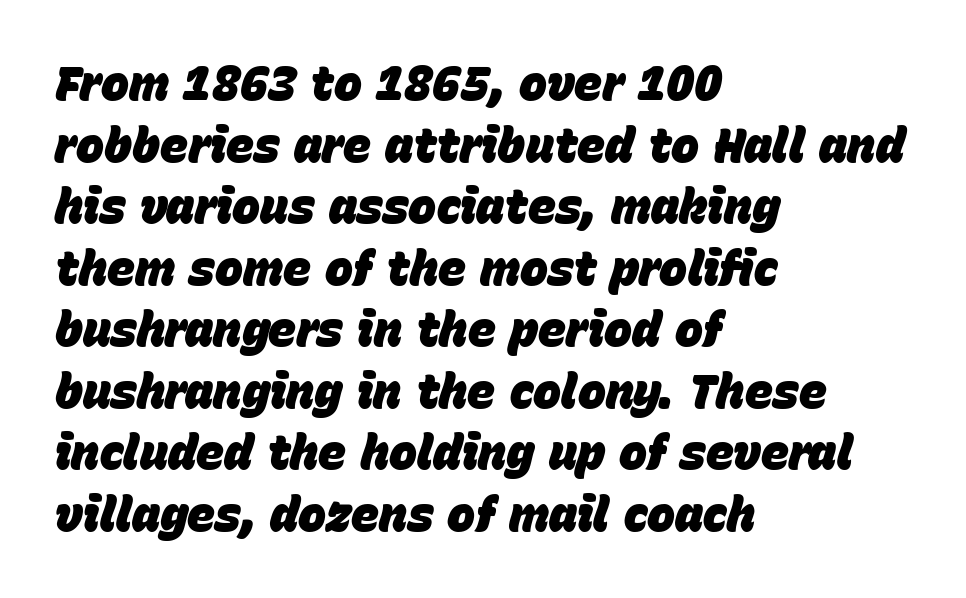
The image shows 47 px heavy type, italic (leaning right); set left-aligned, normal line spacing (1.31x), normal letter spacing, not underlined; low stroke contrast and a large x-height.
